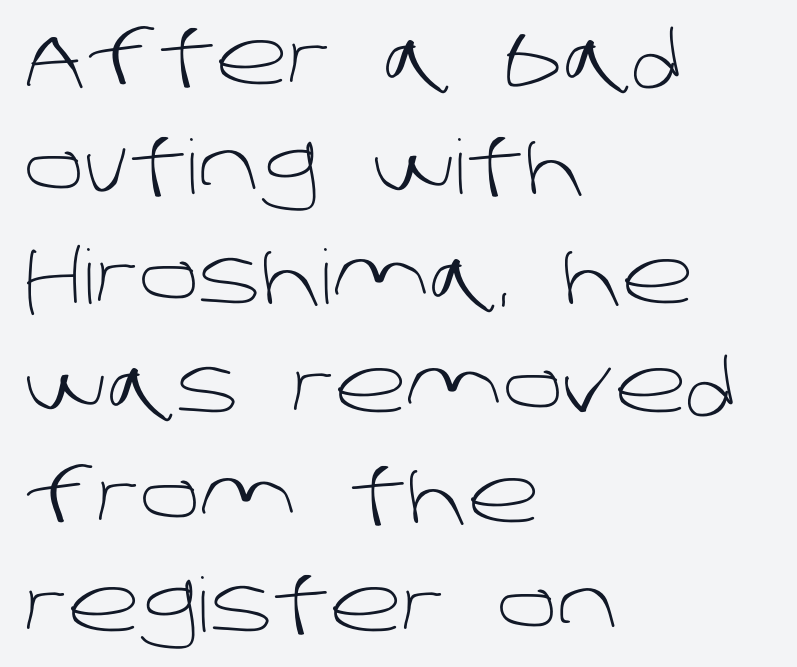
The image shows 75 px light sans-serif type; set left-aligned, normal line spacing (1.46x), normal letter spacing, not underlined; low stroke contrast and a large x-height.
